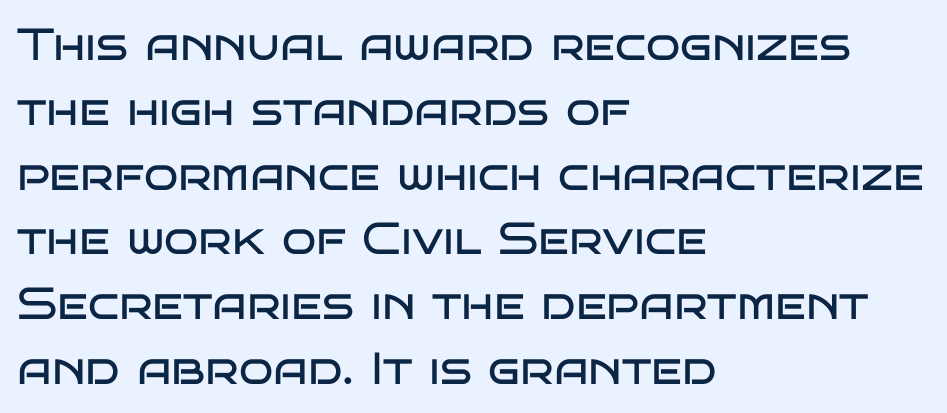
The image shows 45 px regular-weight, wide sans-serif type, upright; set left-aligned, normal line spacing (1.44x), normal letter spacing, not underlined; low stroke contrast and a large x-height.
